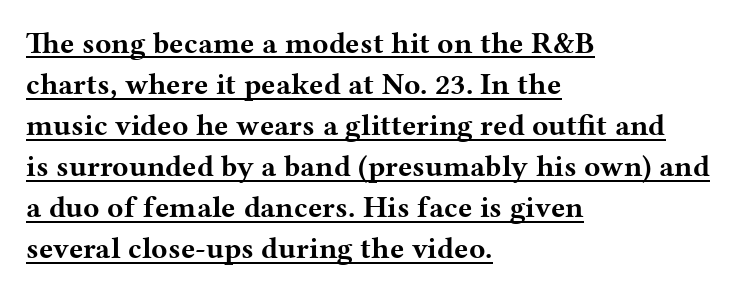
The specimen reads as upright at a glance. Spacing verdict: proportional, widths tailored to each character. Here the glyphs are tracked normally, forming tight word shapes. Honestly, the underline is the first thing you notice here. Strong, thick strokes mark this as bold type. Old-style or modern, the face here clearly has serifs.
